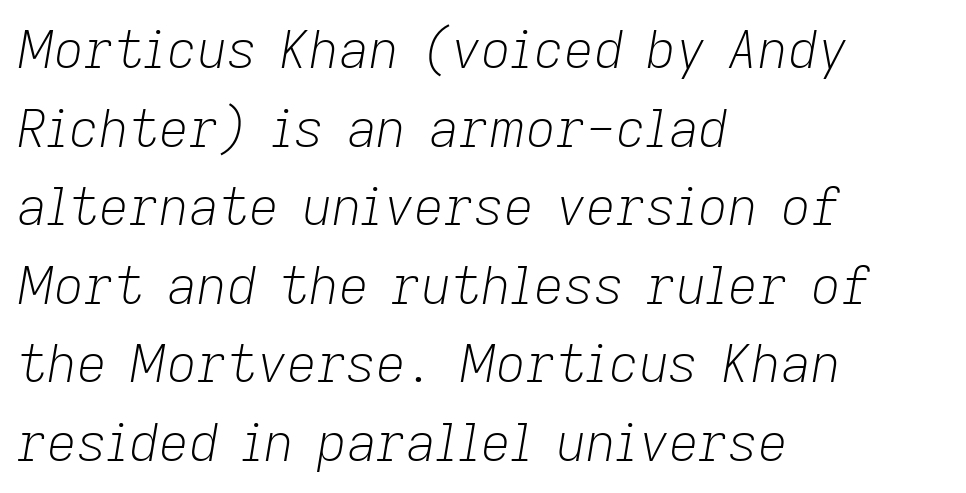
The image shows 52 px light type, italic (leaning right); set left-aligned, normal line spacing (1.51x), normal letter spacing, not underlined; low stroke contrast and a medium x-height.
